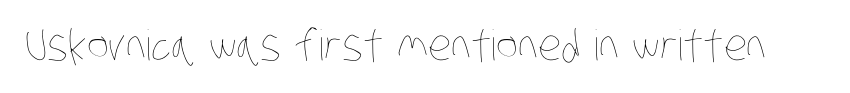
Q: Is the text bold? A: No.
Q: Is the text underlined? A: No.
Q: Is the spacing between letters normal or unusually wide? A: Normal.
Q: Width (condensed, normal, or wide)? A: Condensed.
Q: Stroke contrast? A: Low.
Q: x-height? A: Large.
Q: Monospaced? A: No.
